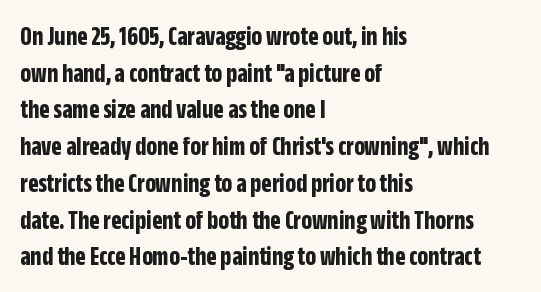
Casual observation: everything's shoved over to the left. Look at the tracking — it's just the regular setting, nothing added. The rendering uses a moderate line-height, typical for paragraphs. Decoration check: the copy has no underline. The face used here has the dense, thick strokes of a bold. The typography opts for an upright posture over an oblique one.
